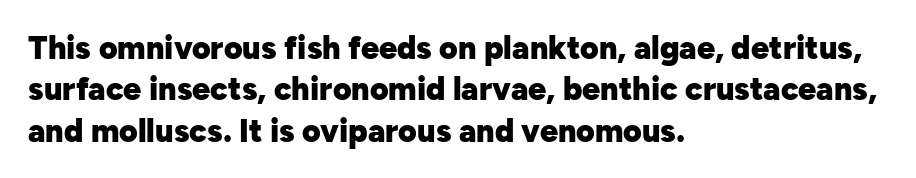
{"serif": "no", "italic": "no", "bold": "yes", "weight": "heavy", "width": "normal", "stroke_contrast": "low", "x_height": "medium", "monospaced": "no", "underline": "no", "align": "left", "line_spacing": "normal", "line_spacing_ratio": 1.29, "letter_spacing": "normal", "letter_spacing_em": 0.0, "glyph_px": 32}
